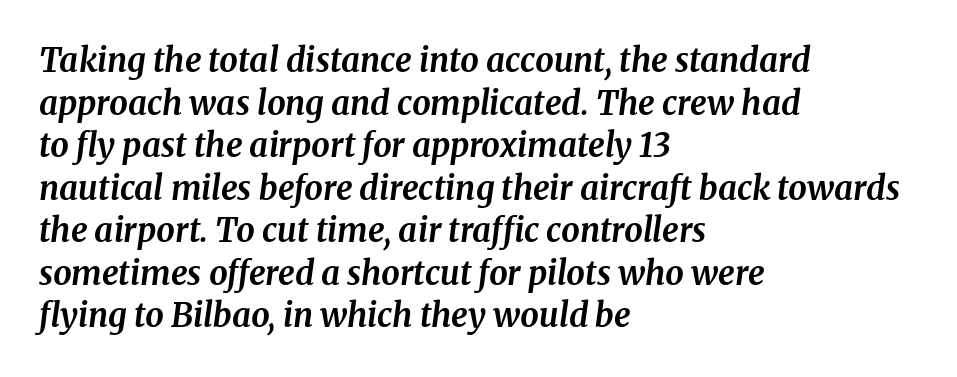
There is no visible air inserted between adjacent glyphs. The paragraph has a hard left edge and a soft right edge. The specimen omits any rule beneath the text block's lines. Strong, thick strokes mark this as bold type. Check where the strokes stop: tiny serifs finish them off.
